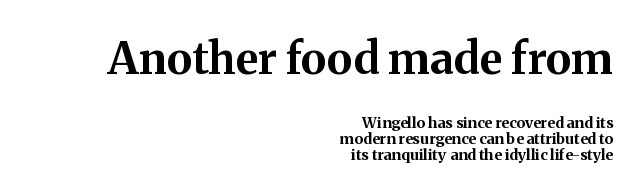
{"serif": "yes", "italic": "no", "bold": "yes", "weight": "bold", "width": "normal", "stroke_contrast": "medium", "x_height": "medium", "monospaced": "no", "underline": "no", "align": "right", "line_spacing": "tight", "line_spacing_ratio": 1.08, "letter_spacing": "normal", "letter_spacing_em": 0.0, "larger_block": "first", "size_ratio": 2.93, "glyph_px": 44}
